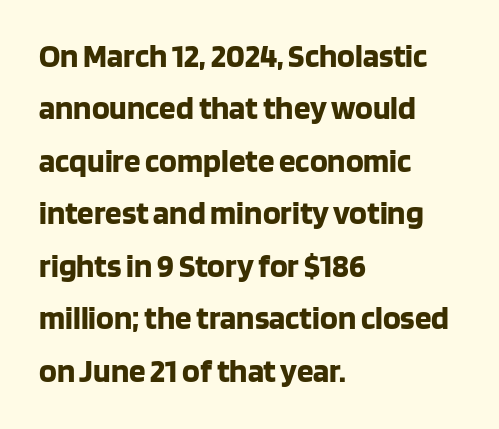
Q: Is the text bold? A: Yes.
Q: Is the text italic (slanted)? A: No, it is upright.
Q: Is the typeface a serif or a sans-serif typeface? A: Sans-serif.
Q: Is the text underlined? A: No.
Q: How is the paragraph aligned? A: Left-aligned.
Q: Is the spacing between letters normal or unusually wide? A: Normal.
Q: Is the spacing between lines tight, normal or loose? A: Normal.
Q: Width (condensed, normal, or wide)? A: Normal.
Q: Stroke contrast? A: Low.
Q: x-height? A: Large.
Q: Monospaced? A: No.
